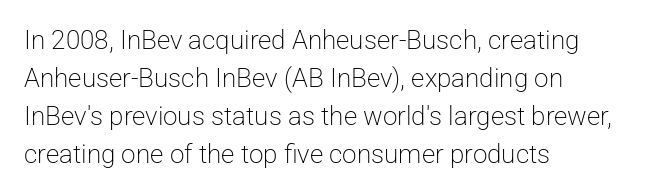
Q: Is the text bold? A: No.
Q: Is the text italic (slanted)? A: No, it is upright.
Q: Is the text underlined? A: No.
Q: How is the paragraph aligned? A: Left-aligned.
Q: Is the spacing between letters normal or unusually wide? A: Normal.
Q: Is the spacing between lines tight, normal or loose? A: Normal.
